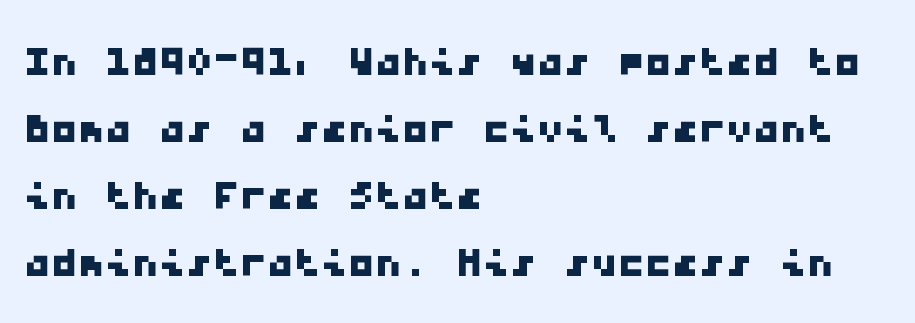
Q: Is the typeface a serif or a sans-serif typeface? A: Sans-serif.
Q: Is the text underlined? A: No.
Q: How is the paragraph aligned? A: Left-aligned.
Q: Is the spacing between letters normal or unusually wide? A: Normal.
Q: Width (condensed, normal, or wide)? A: Wide.
Q: Stroke contrast? A: Low.
Q: x-height? A: Medium.
Q: Monospaced? A: Yes.
